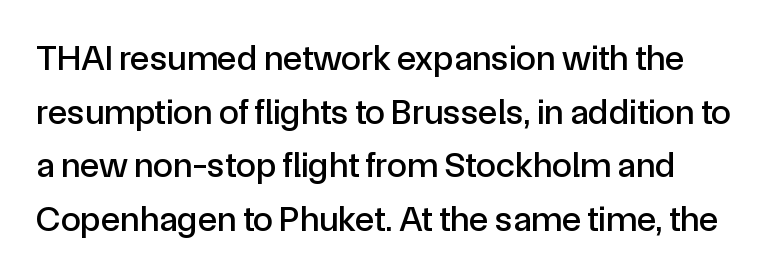
{"serif": "no", "italic": "no", "width": "normal", "x_height": "medium", "monospaced": "no", "underline": "no", "line_spacing": "normal", "line_spacing_ratio": 1.49, "letter_spacing": "normal", "letter_spacing_em": 0.0, "glyph_px": 36}
